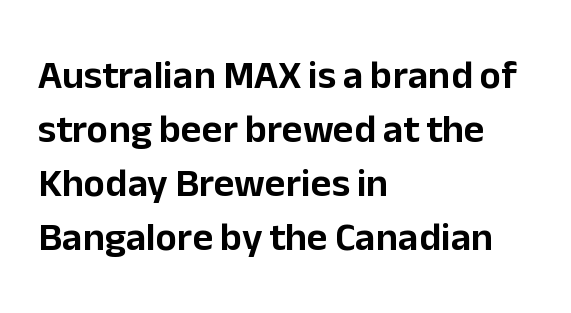
The rendering uses a moderate line-height, typical for paragraphs. Nobody touched the tracking dial on this one. These lines are rendered in a variable-pitch font. Unlike italic type, these characters show no tilt at all. Horizontally, the lines are justified to the leading edge only. Stroke terminals: plain, sans-serif.
